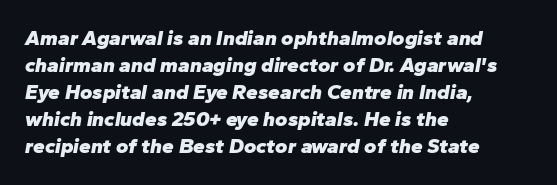
Q: Is the text bold? A: Yes.
Q: Is the text italic (slanted)? A: Yes, it leans right by about 10 degrees.
Q: Is the text underlined? A: No.
Q: How is the paragraph aligned? A: Left-aligned.
Q: Is the spacing between letters normal or unusually wide? A: Normal.
Q: Is the spacing between lines tight, normal or loose? A: Normal.
